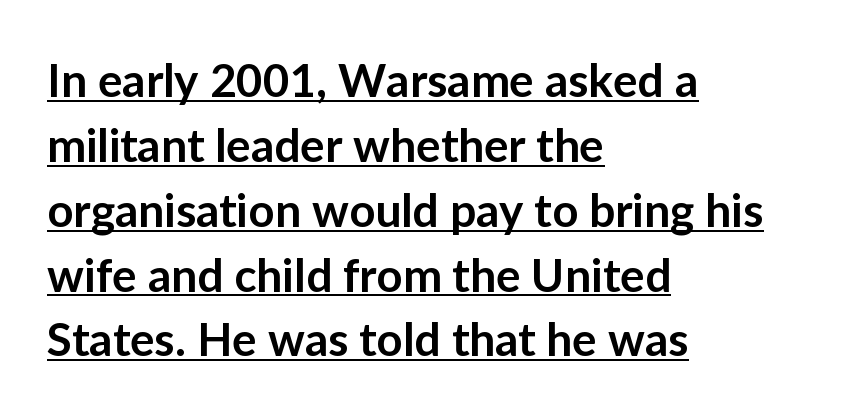
{"serif": "no", "italic": "no", "bold": "semi", "weight": "semibold", "width": "normal", "stroke_contrast": "low", "x_height": "medium", "monospaced": "no", "underline": "yes", "align": "left", "line_spacing": "normal", "line_spacing_ratio": 1.41, "letter_spacing": "normal", "letter_spacing_em": 0.0, "glyph_px": 46}
